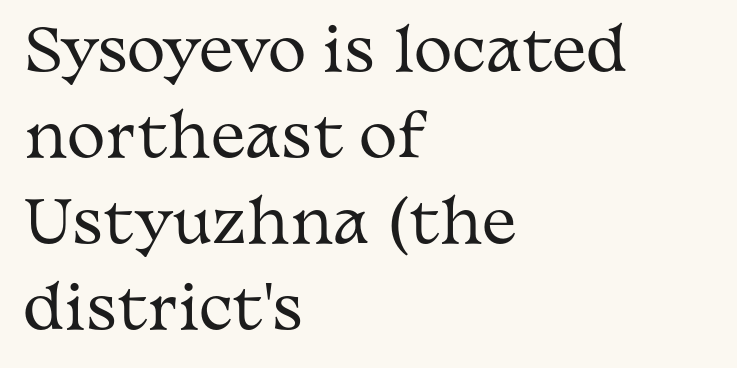
This rendering features lettering with no underline. No chunkiness to these letters — they're not bold. The gaps between neighbouring characters are ordinary and unremarkable. Are there feet on the stems? There are — it's a serif. Looks like regular typesetting: each glyph gets only the width it needs. The typesetter chose a ragged-right arrangement here.
